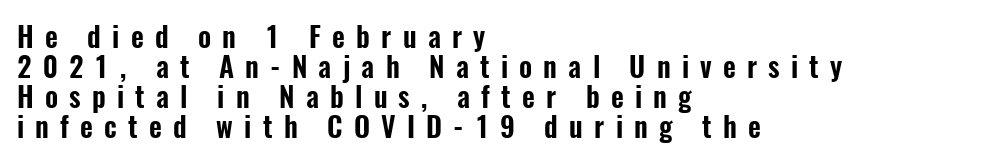
The image shows 28 px condensed sans-serif type, upright; set left-aligned, tight line spacing (1.07x), unusually wide letter spacing (+0.4 em), not underlined; low stroke contrast and a medium x-height.
